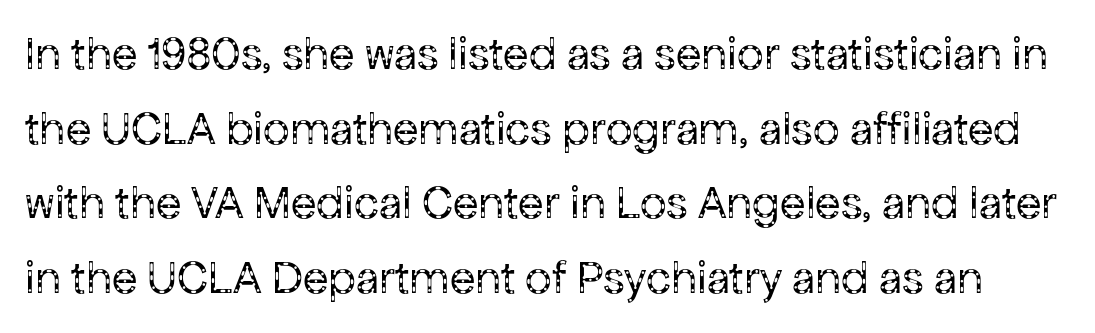
The image shows 47 px regular-weight sans-serif type, upright; set normal line spacing (1.59x), normal letter spacing, not underlined; low stroke contrast and a medium x-height.
